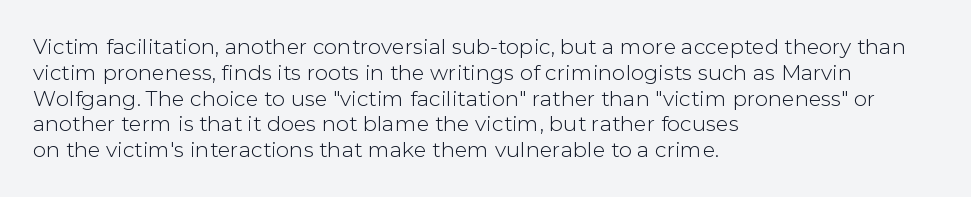
Q: Is the text italic (slanted)? A: No, it is upright.
Q: Is the text underlined? A: No.
Q: How is the paragraph aligned? A: Left-aligned.
Q: Is the spacing between letters normal or unusually wide? A: Normal.
